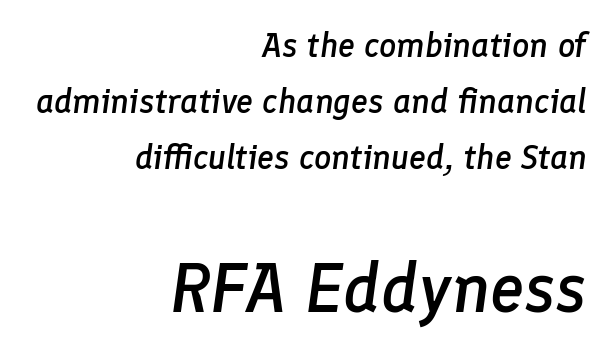
The image shows 69 px semibold type, italic (leaning right); set right-aligned, normal line spacing (1.64x), normal letter spacing, not underlined; the second (bottom) block is 2.03x larger; low stroke contrast and a medium x-height.
